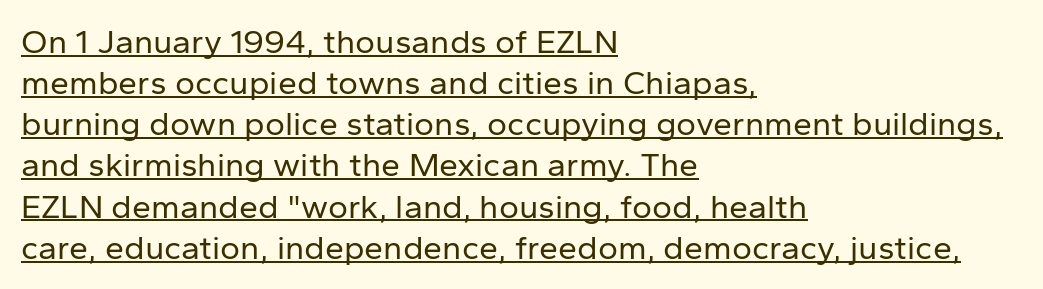
{"serif": "no", "italic": "no", "bold": "no", "weight": "regular", "width": "normal", "stroke_contrast": "low", "x_height": "medium", "monospaced": "no", "underline": "yes", "align": "left", "line_spacing_ratio": 1.21, "letter_spacing": "normal", "letter_spacing_em": 0.0, "glyph_px": 34}
